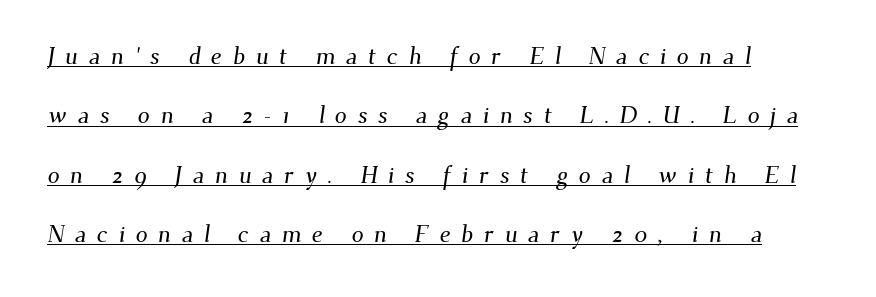
Q: Is the text underlined? A: Yes.
Q: How is the paragraph aligned? A: Left-aligned.
Q: Is the spacing between letters normal or unusually wide? A: Unusually wide.
Q: Is the spacing between lines tight, normal or loose? A: Loose.
